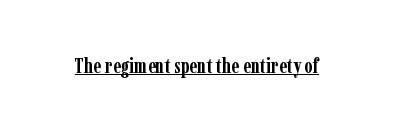
The image shows 21 px bold type, upright; set normal letter spacing, underlined.
